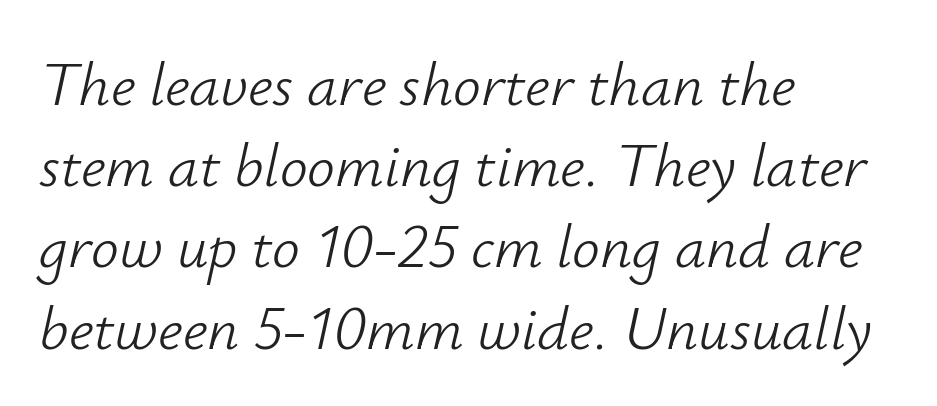
Q: Is the text bold? A: No.
Q: Is the text italic (slanted)? A: Yes, it leans right by about 12 degrees.
Q: Is the text underlined? A: No.
Q: How is the paragraph aligned? A: Left-aligned.
Q: Is the spacing between letters normal or unusually wide? A: Normal.
Q: Is the spacing between lines tight, normal or loose? A: Normal.
Q: Width (condensed, normal, or wide)? A: Normal.
Q: Stroke contrast? A: Low.
Q: x-height? A: Small.
Q: Monospaced? A: No.
